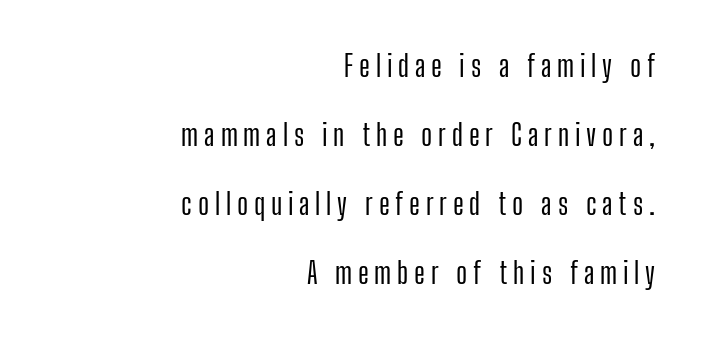
Think of a printed novel: that variable character pitch is what you see here. A typesetter would call this leading open, well beyond the default. Leftover space on each line is placed entirely before the opening word. This sample uses expanded letter spacing, leaving extra air between glyphs. Clear beneath every line of the passage. Do the letters lean? They stand straight.
